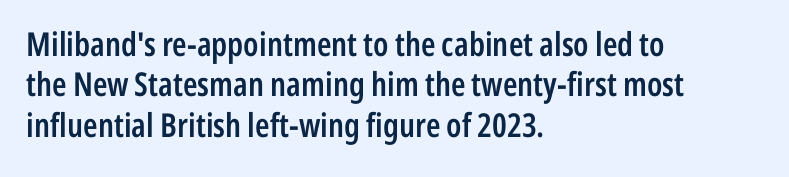
{"serif": "no", "italic": "no", "bold": "semi", "weight": "semibold", "width": "condensed", "stroke_contrast": "low", "x_height": "medium", "monospaced": "no", "underline": "no", "align": "left", "line_spacing_ratio": 1.22, "letter_spacing": "normal", "letter_spacing_em": 0.0, "glyph_px": 33}
